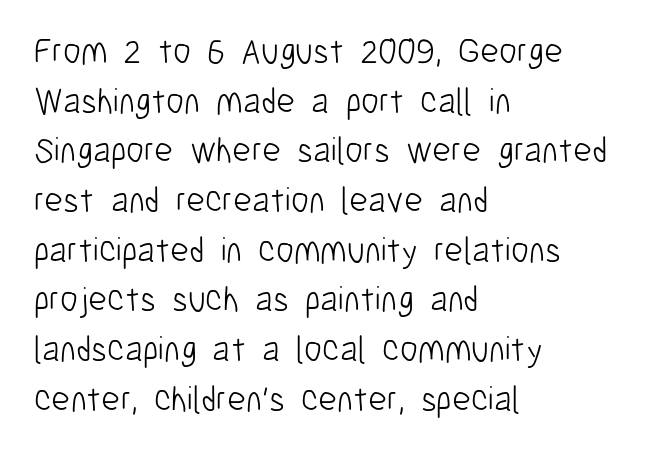
The image shows 36 px light, condensed sans-serif type, upright; set left-aligned, normal line spacing (1.38x), normal letter spacing, not underlined; low stroke contrast and a medium x-height.
